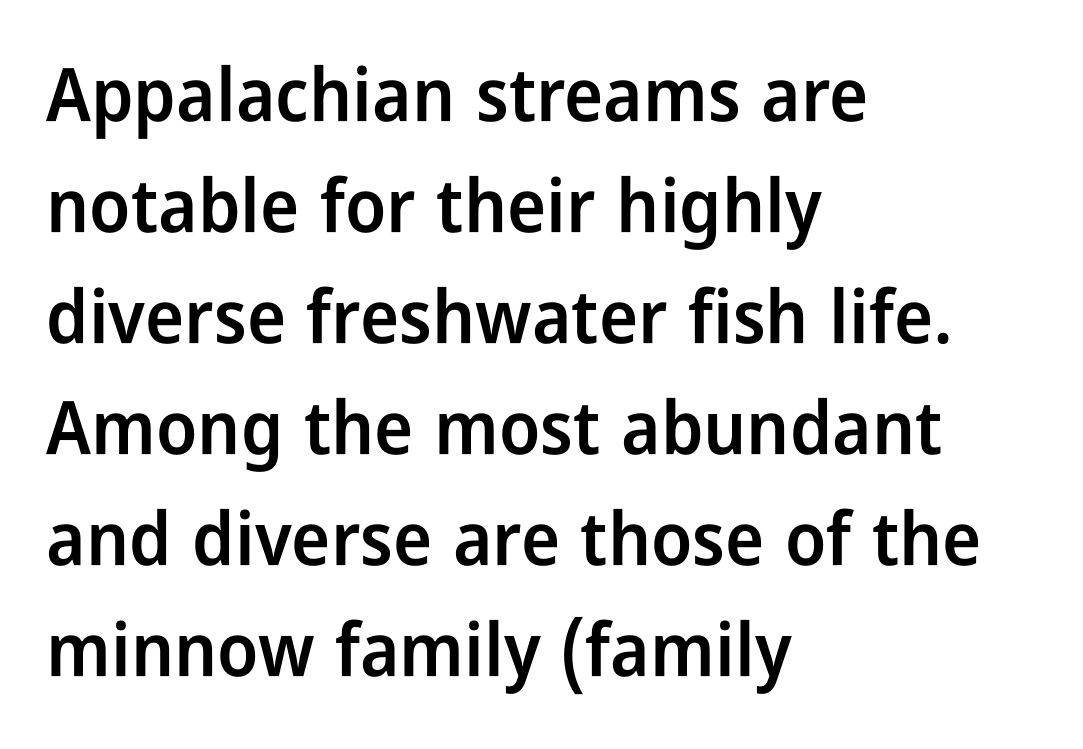
Q: Is the text bold? A: Semi-bold.
Q: Is the text italic (slanted)? A: No, it is upright.
Q: Is the typeface a serif or a sans-serif typeface? A: Sans-serif.
Q: Is the text underlined? A: No.
Q: How is the paragraph aligned? A: Left-aligned.
Q: Is the spacing between letters normal or unusually wide? A: Normal.
Q: Is the spacing between lines tight, normal or loose? A: Normal.
Q: Width (condensed, normal, or wide)? A: Condensed.
Q: Stroke contrast? A: Low.
Q: x-height? A: Medium.
Q: Monospaced? A: No.
